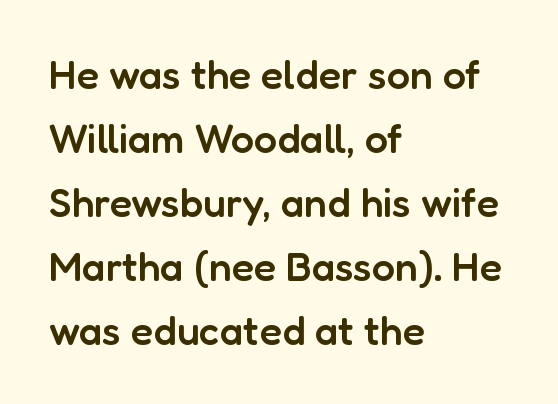
The image shows 41 px semibold sans-serif type, upright; set left-aligned, normal line spacing (1.56x), normal letter spacing, not underlined; low stroke contrast and a medium x-height.
